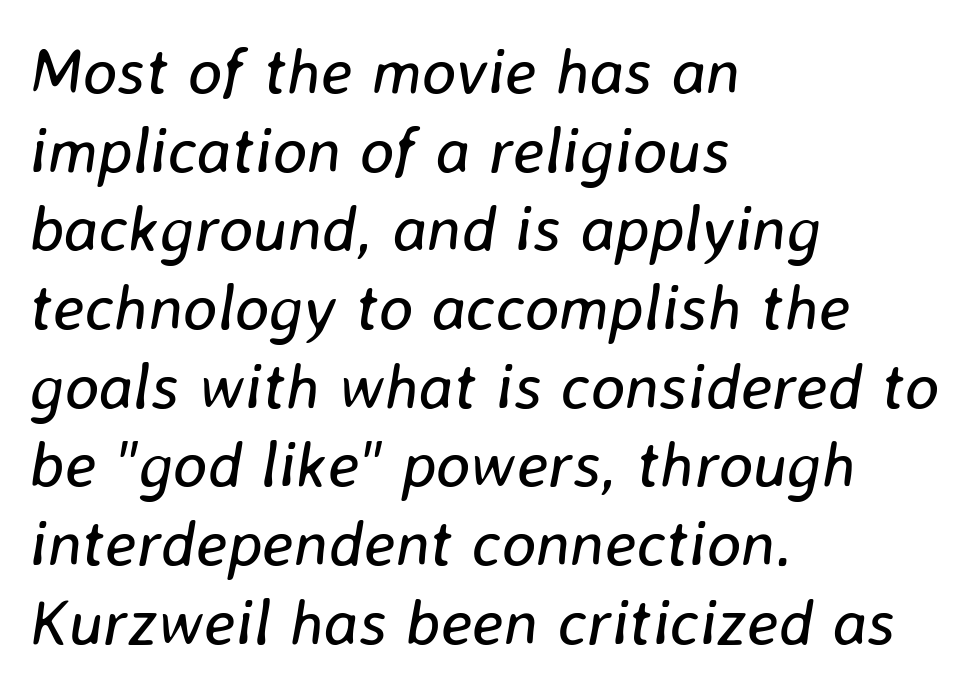
Descender tails drop into unmarked territory. The setting favours the left margin, as ordinary paragraphs usually do. You can tell it's italic because the verticals aren't actually vertical. The type is set solid horizontally, with unmodified tracking. Do the characters align in a grid? No, the font is proportional. Is the type heavy? It reads as light-to-regular instead.
